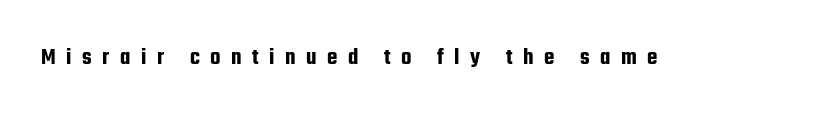
Q: Is the text italic (slanted)? A: No, it is upright.
Q: Is the text underlined? A: No.
Q: Is the spacing between letters normal or unusually wide? A: Unusually wide.
